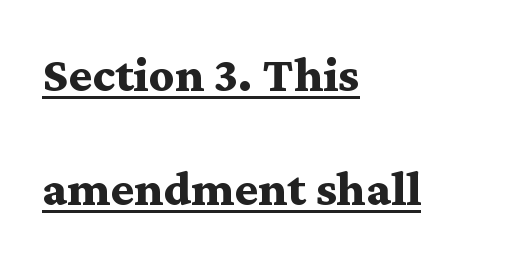
The face used here has the dense, thick strokes of a bold. Each letter keeps its own natural width here, so spacing adapts to shape. Beneath each row of characters lies a ruled line. Italic? Not at all — the glyphs are vertical. The lines in this sample share a left origin and differ only in where they stop.
